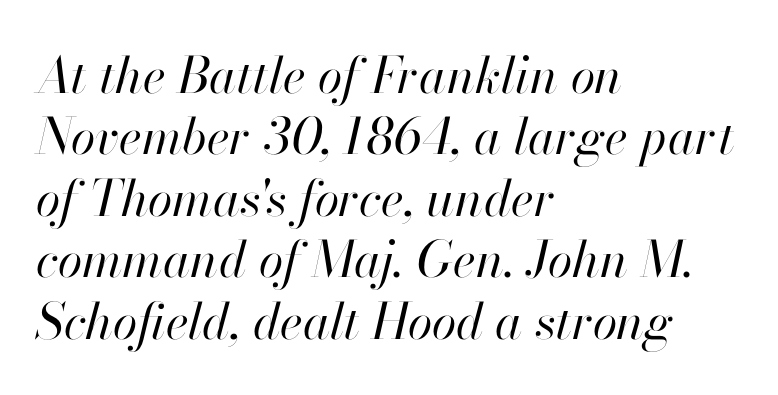
The image shows 50 px regular-weight type, italic (leaning right); set left-aligned, line spacing 1.23x, normal letter spacing, not underlined; high stroke contrast and a small x-height.
